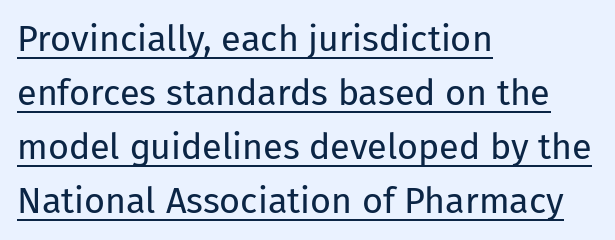
Q: Is the text bold? A: No.
Q: Is the text italic (slanted)? A: No, it is upright.
Q: Is the typeface a serif or a sans-serif typeface? A: Sans-serif.
Q: Is the text underlined? A: Yes.
Q: How is the paragraph aligned? A: Left-aligned.
Q: Is the spacing between letters normal or unusually wide? A: Normal.
Q: Is the spacing between lines tight, normal or loose? A: Normal.
Q: Width (condensed, normal, or wide)? A: Normal.
Q: Stroke contrast? A: Low.
Q: x-height? A: Medium.
Q: Monospaced? A: No.
